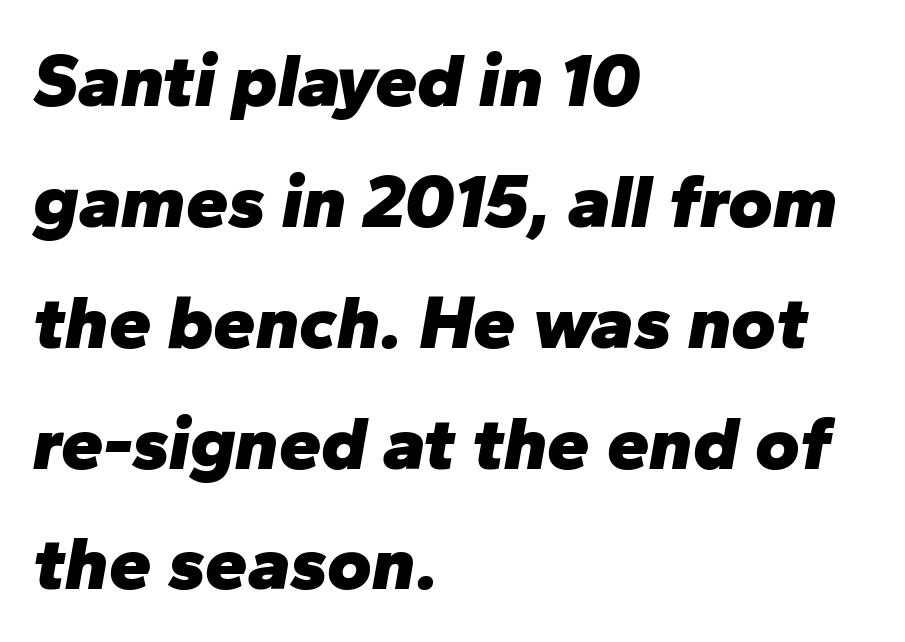
Q: Is the text bold? A: Yes.
Q: Is the text italic (slanted)? A: Yes, it leans right by about 10 degrees.
Q: Is the text underlined? A: No.
Q: How is the paragraph aligned? A: Left-aligned.
Q: Is the spacing between letters normal or unusually wide? A: Normal.
Q: Is the spacing between lines tight, normal or loose? A: Normal.
Q: Width (condensed, normal, or wide)? A: Normal.
Q: Stroke contrast? A: Low.
Q: x-height? A: Medium.
Q: Monospaced? A: No.
